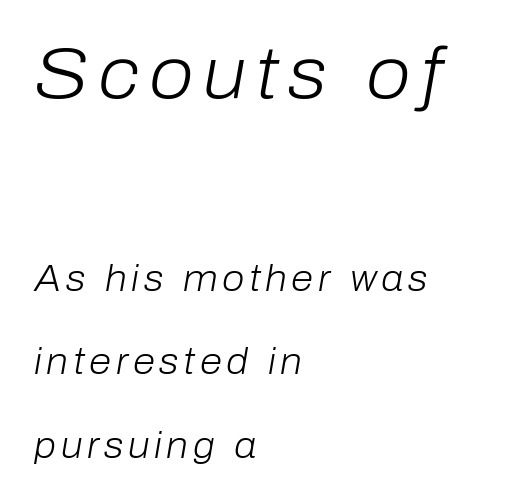
The rendering applies a slant to the glyphs. The rendering uses a large line-height, opening up the rows. Looks like regular typesetting: each glyph gets only the width it needs. This rendering uses left alignment, leaving the right contour irregular. In this sample the first text group is rendered at the bigger scale.
